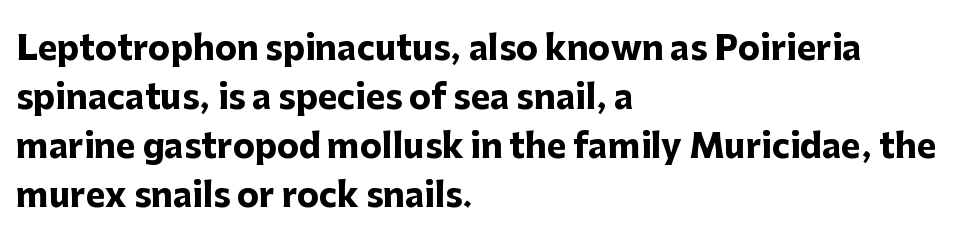
The image shows 33 px heavy sans-serif type, upright; set left-aligned, normal line spacing (1.48x), normal letter spacing, not underlined; low stroke contrast and a medium x-height.
